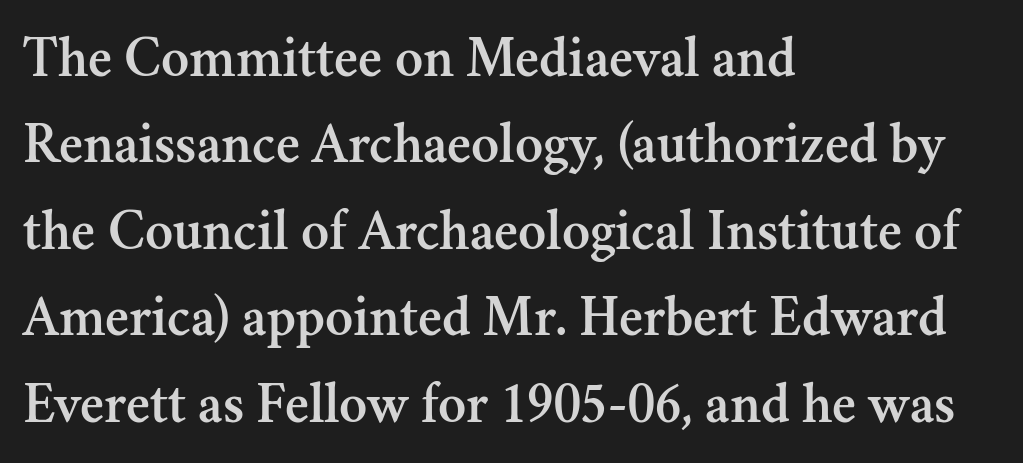
{"serif": "yes", "italic": "no", "width": "normal", "stroke_contrast": "medium", "x_height": "small", "monospaced": "no", "underline": "no", "align": "left", "line_spacing": "normal", "line_spacing_ratio": 1.49, "letter_spacing": "normal", "letter_spacing_em": 0.0, "glyph_px": 58}
